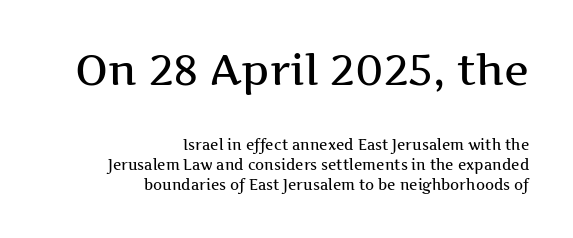
The image shows 42 px wide serif type, upright; set right-aligned, normal line spacing (1.4x), normal letter spacing, not underlined; the first (top) block is 3.0x larger; medium stroke contrast and a medium x-height.
